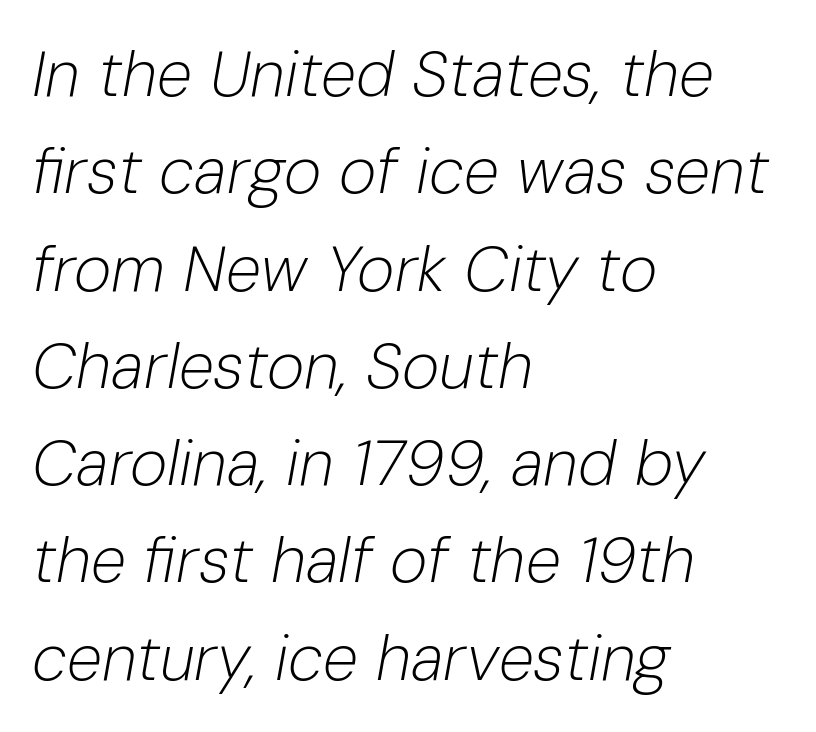
{"italic": "yes", "lean": "right", "slant_degrees": 10, "bold": "no", "weight": "light", "width": "normal", "stroke_contrast": "low", "x_height": "medium", "monospaced": "no", "underline": "no", "align": "left", "line_spacing": "normal", "line_spacing_ratio": 1.52, "letter_spacing": "normal", "letter_spacing_em": 0.0, "glyph_px": 64}
